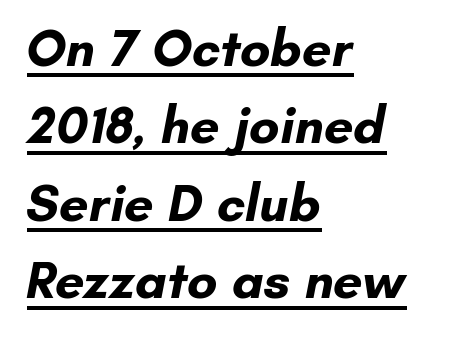
The image shows 52 px bold sans-serif type; set left-aligned, normal line spacing (1.49x), normal letter spacing, underlined; low stroke contrast and a small x-height.
